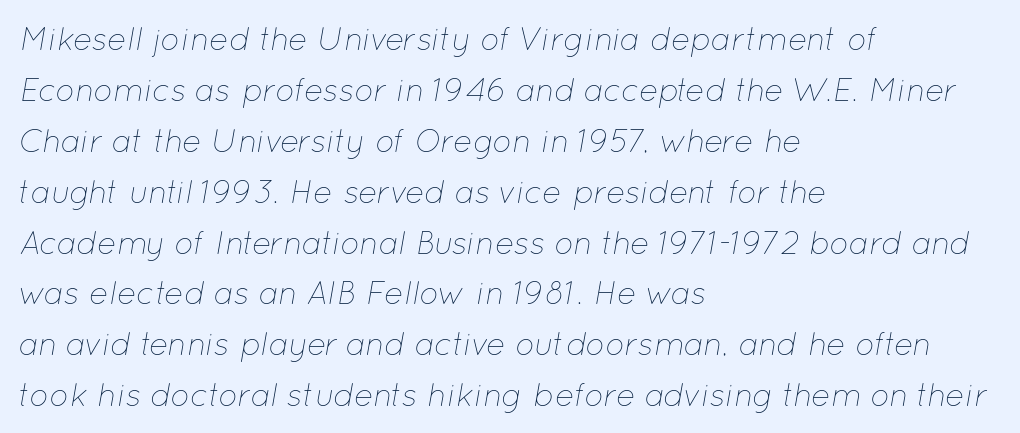
{"italic": "yes", "lean": "right", "slant_degrees": 12, "bold": "no", "weight": "thin", "width": "normal", "stroke_contrast": "low", "x_height": "medium", "monospaced": "no", "underline": "no", "align": "left", "line_spacing": "normal", "line_spacing_ratio": 1.59, "letter_spacing": "normal", "letter_spacing_em": 0.0, "glyph_px": 32}
